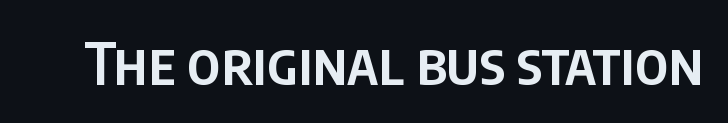
Q: Is the text bold? A: Semi-bold.
Q: Is the text italic (slanted)? A: No, it is upright.
Q: Is the typeface a serif or a sans-serif typeface? A: Sans-serif.
Q: Is the text underlined? A: No.
Q: Is the spacing between letters normal or unusually wide? A: Normal.
Q: Width (condensed, normal, or wide)? A: Condensed.
Q: Stroke contrast? A: Low.
Q: x-height? A: Large.
Q: Monospaced? A: No.
